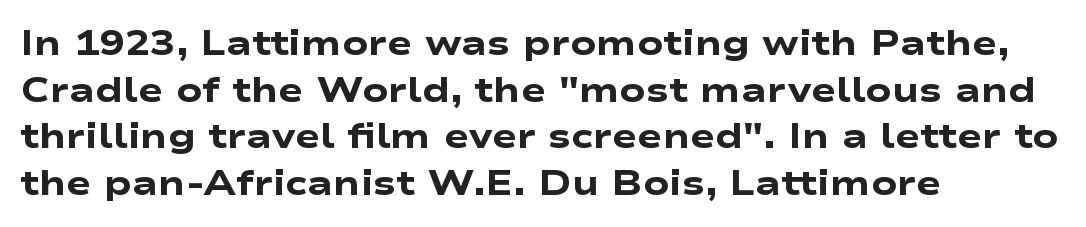
Q: Is the text bold? A: Yes.
Q: Is the typeface a serif or a sans-serif typeface? A: Sans-serif.
Q: Is the text underlined? A: No.
Q: How is the paragraph aligned? A: Left-aligned.
Q: Is the spacing between letters normal or unusually wide? A: Normal.
Q: Is the spacing between lines tight, normal or loose? A: Normal.
Q: Width (condensed, normal, or wide)? A: Wide.
Q: Stroke contrast? A: Low.
Q: x-height? A: Medium.
Q: Monospaced? A: No.
